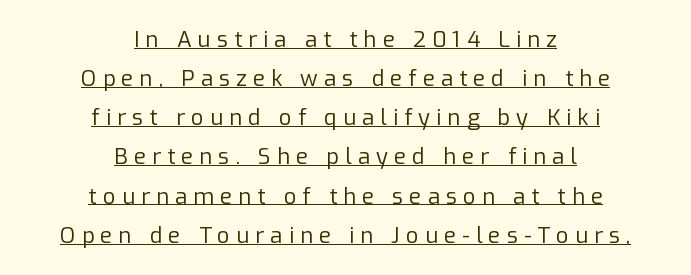
Q: Is the text bold? A: No.
Q: Is the text italic (slanted)? A: No, it is upright.
Q: Is the text underlined? A: Yes.
Q: How is the paragraph aligned? A: Centered.
Q: Is the spacing between letters normal or unusually wide? A: Unusually wide.
